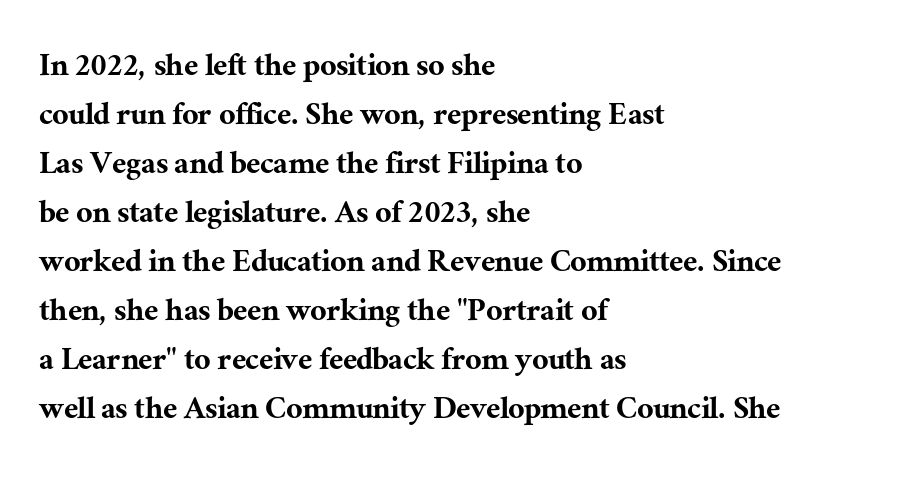
{"serif": "yes", "italic": "no", "width": "normal", "stroke_contrast": "medium", "x_height": "medium", "monospaced": "no", "underline": "no", "align": "left", "line_spacing": "normal", "line_spacing_ratio": 1.36, "letter_spacing": "normal", "letter_spacing_em": 0.0, "glyph_px": 36}
